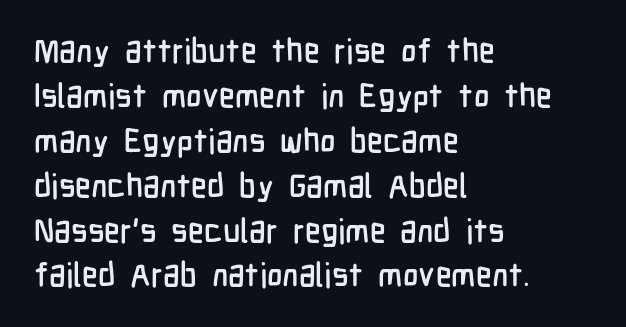
The image shows 33 px condensed sans-serif type, upright; set left-aligned, normal line spacing (1.36x), normal letter spacing, not underlined; low stroke contrast and a medium x-height.
